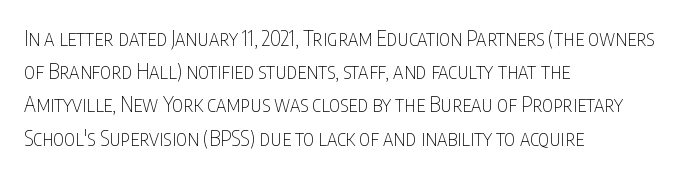
The image shows 21 px text type, upright; set left-aligned, normal line spacing (1.58x), normal letter spacing, not underlined.
